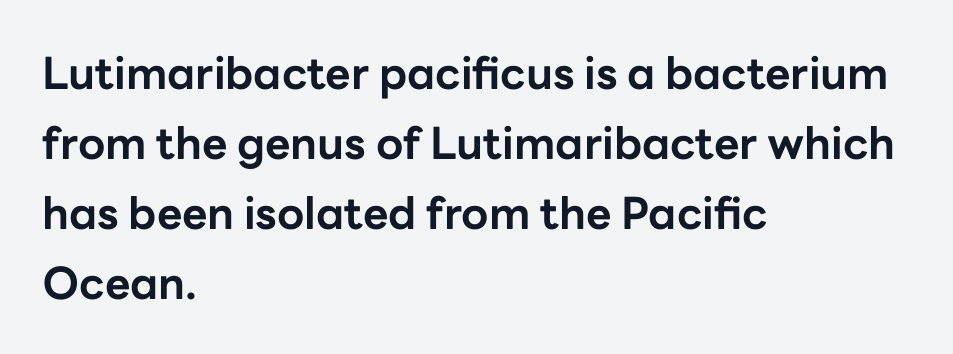
The image shows 44 px bold sans-serif type, upright; set left-aligned, normal line spacing (1.59x), normal letter spacing, not underlined; low stroke contrast and a medium x-height.
